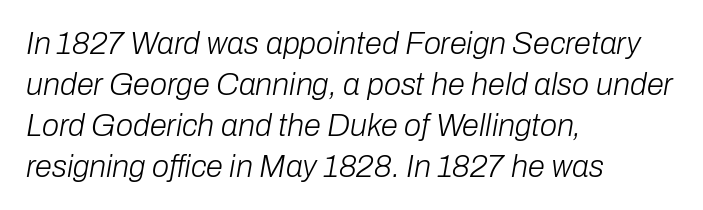
The image shows 31 px light type, italic (leaning right); set left-aligned, normal line spacing (1.32x), normal letter spacing, not underlined; low stroke contrast and a medium x-height.
